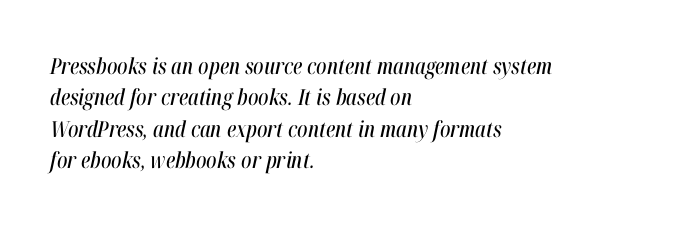
Words appear dense and cohesive because spacing is normal. The block of text has a typical density, with ordinary space between rows. In terms of posture, this sample is oblique. A student would call this left alignment; a typographer would say flush left, rag right.
